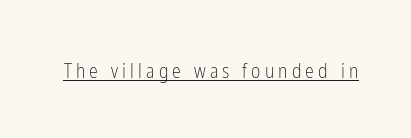
The image shows 20 px text type, upright; set unusually wide letter spacing (+0.21 em), underlined.
